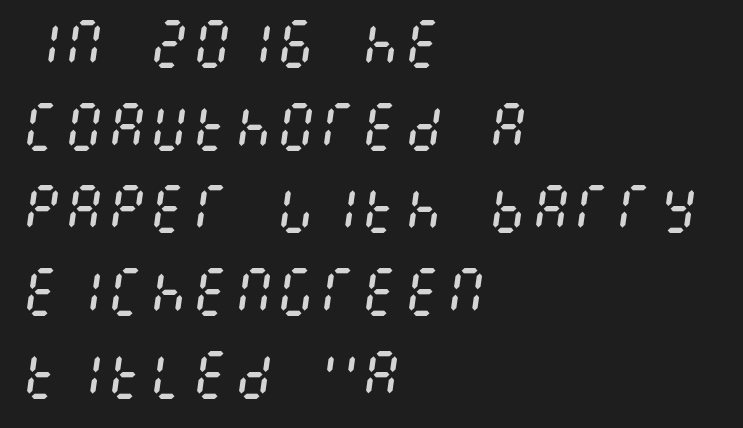
Normally led — the rows are evenly, conventionally spaced. The gap between lines stays unmarked. Ink coverage per letter is moderate at most. The glyphs look as if they've been sheared to an angle.
